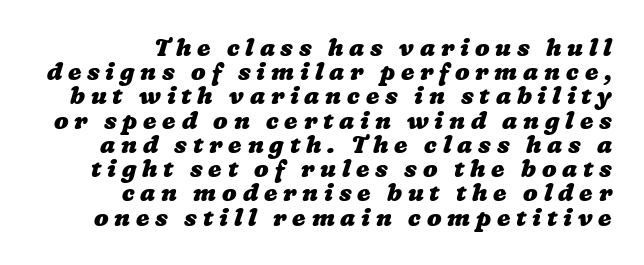
Q: Is the text bold? A: Yes.
Q: Is the text underlined? A: No.
Q: How is the paragraph aligned? A: Right-aligned.
Q: Is the spacing between letters normal or unusually wide? A: Unusually wide.
Q: Is the spacing between lines tight, normal or loose? A: Tight.
